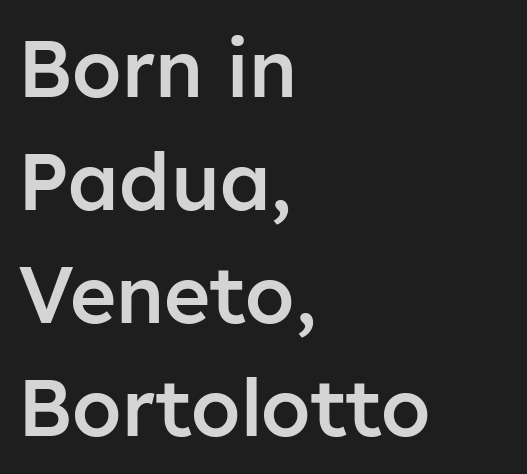
The image shows 79 px semibold sans-serif type, upright; set left-aligned, normal line spacing (1.43x), normal letter spacing, not underlined; low stroke contrast and a medium x-height.
